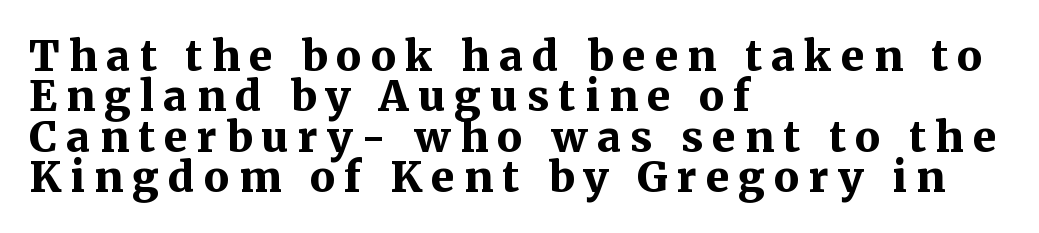
{"serif": "yes", "italic": "no", "bold": "yes", "weight": "bold", "width": "normal", "stroke_contrast": "medium", "x_height": "medium", "monospaced": "no", "underline": "no", "align": "left", "line_spacing": "tight", "line_spacing_ratio": 0.96, "letter_spacing": "wide", "letter_spacing_em": 0.22, "glyph_px": 42}
